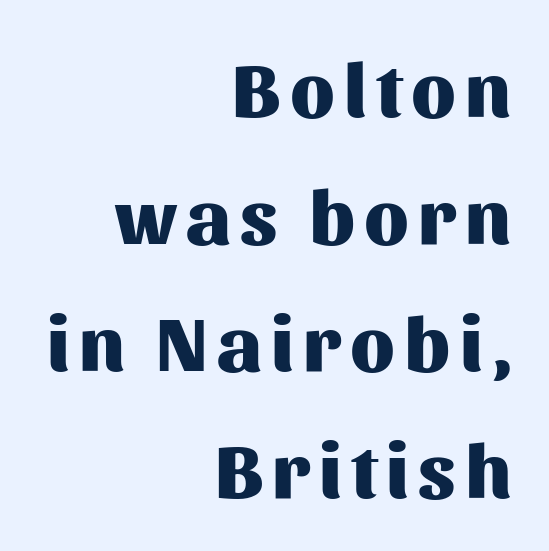
Q: Is the text bold? A: Yes.
Q: Is the text italic (slanted)? A: No, it is upright.
Q: Is the typeface a serif or a sans-serif typeface? A: Sans-serif.
Q: Is the text underlined? A: No.
Q: How is the paragraph aligned? A: Right-aligned.
Q: Is the spacing between lines tight, normal or loose? A: Normal.
Q: Width (condensed, normal, or wide)? A: Normal.
Q: Stroke contrast? A: Medium.
Q: x-height? A: Medium.
Q: Monospaced? A: No.
